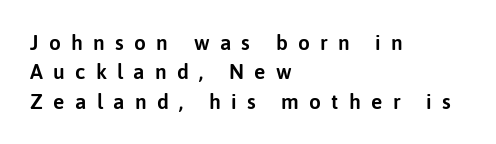
The image shows 21 px text type, upright; set left-aligned, normal line spacing (1.4x), unusually wide letter spacing (+0.49 em), not underlined.
